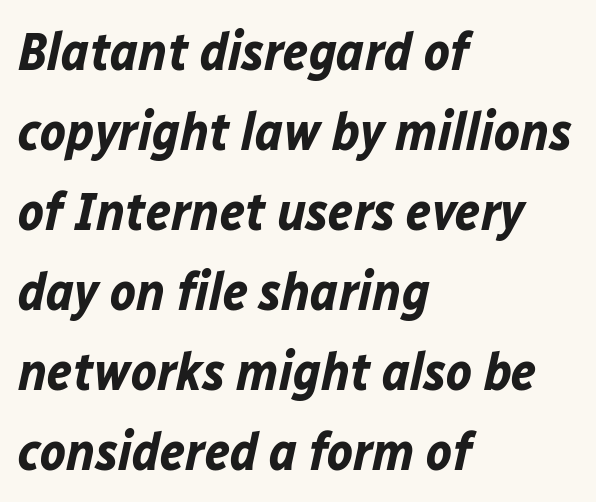
{"italic": "yes", "lean": "right", "slant_degrees": 12, "bold": "yes", "weight": "bold", "width": "normal", "stroke_contrast": "low", "x_height": "medium", "monospaced": "no", "underline": "no", "align": "left", "line_spacing": "normal", "line_spacing_ratio": 1.48, "letter_spacing": "normal", "letter_spacing_em": 0.0, "glyph_px": 54}
